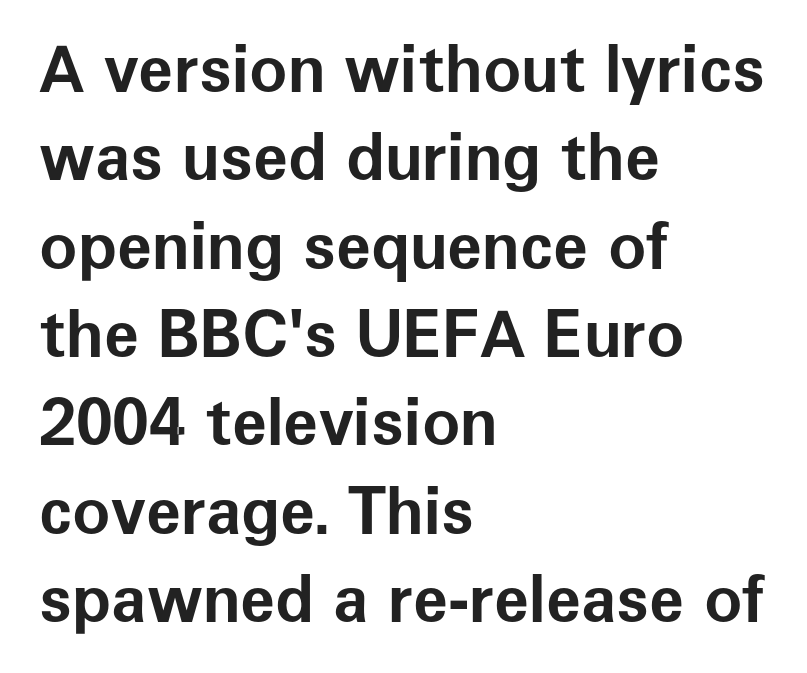
Q: Is the text bold? A: Yes.
Q: Is the text italic (slanted)? A: No, it is upright.
Q: Is the typeface a serif or a sans-serif typeface? A: Sans-serif.
Q: Is the text underlined? A: No.
Q: How is the paragraph aligned? A: Left-aligned.
Q: Is the spacing between letters normal or unusually wide? A: Normal.
Q: Is the spacing between lines tight, normal or loose? A: Normal.
Q: Width (condensed, normal, or wide)? A: Normal.
Q: Stroke contrast? A: Low.
Q: x-height? A: Medium.
Q: Monospaced? A: No.
